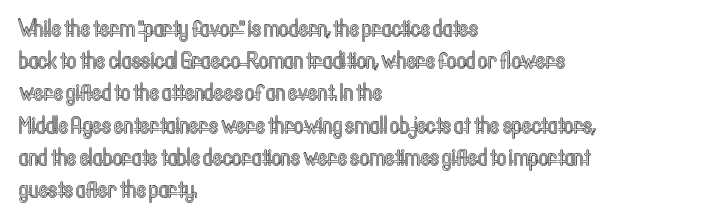
{"italic": "no", "underline": "no", "align": "left", "line_spacing": "normal", "line_spacing_ratio": 1.4, "letter_spacing": "normal", "letter_spacing_em": 0.0, "glyph_px": 23}
